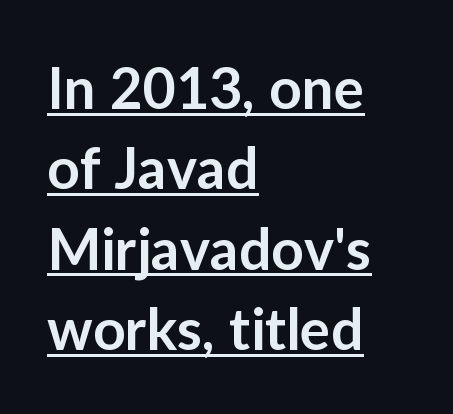
Q: Is the text bold? A: Semi-bold.
Q: Is the text italic (slanted)? A: No, it is upright.
Q: Is the typeface a serif or a sans-serif typeface? A: Sans-serif.
Q: Is the text underlined? A: Yes.
Q: How is the paragraph aligned? A: Left-aligned.
Q: Is the spacing between letters normal or unusually wide? A: Normal.
Q: Is the spacing between lines tight, normal or loose? A: Normal.
Q: Width (condensed, normal, or wide)? A: Normal.
Q: Stroke contrast? A: Low.
Q: x-height? A: Medium.
Q: Monospaced? A: No.
